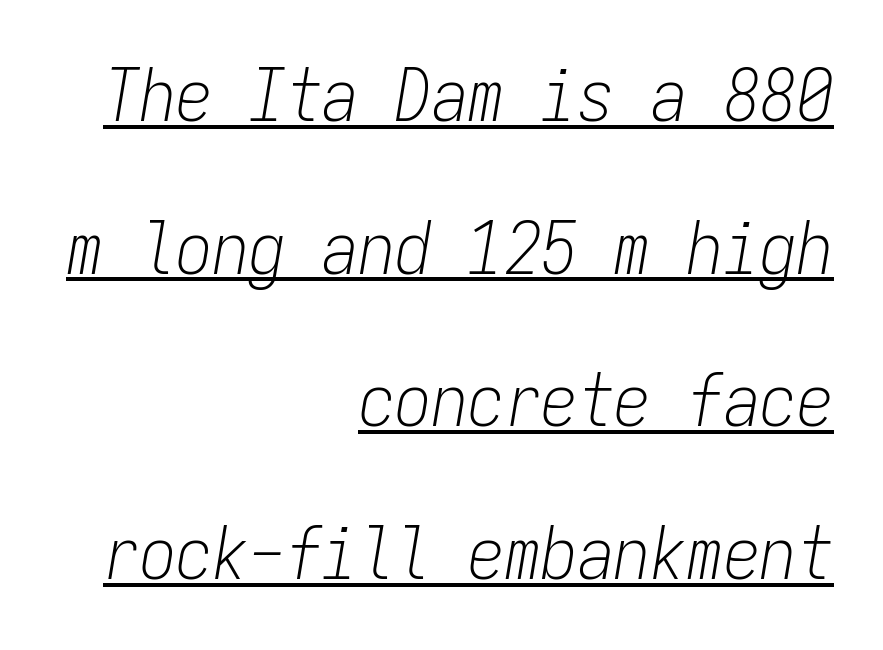
Q: Is the text bold? A: No.
Q: Is the text italic (slanted)? A: Yes, it leans right by about 9 degrees.
Q: Is the text underlined? A: Yes.
Q: How is the paragraph aligned? A: Right-aligned.
Q: Is the spacing between letters normal or unusually wide? A: Normal.
Q: Is the spacing between lines tight, normal or loose? A: Loose.
Q: Width (condensed, normal, or wide)? A: Condensed.
Q: Stroke contrast? A: Low.
Q: x-height? A: Medium.
Q: Monospaced? A: Yes.
